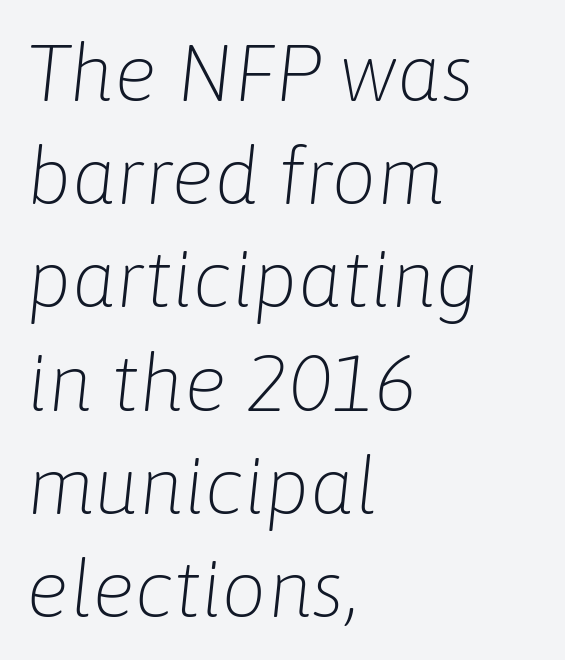
Standard letterfit; no display-style spreading of the glyphs. Character widths vary here, with narrow letters taking less room than wide ones. Underline: absent. What's the leading like? Ordinary, nothing unusual. The lettering tilts uniformly, giving the passage an italic look.
